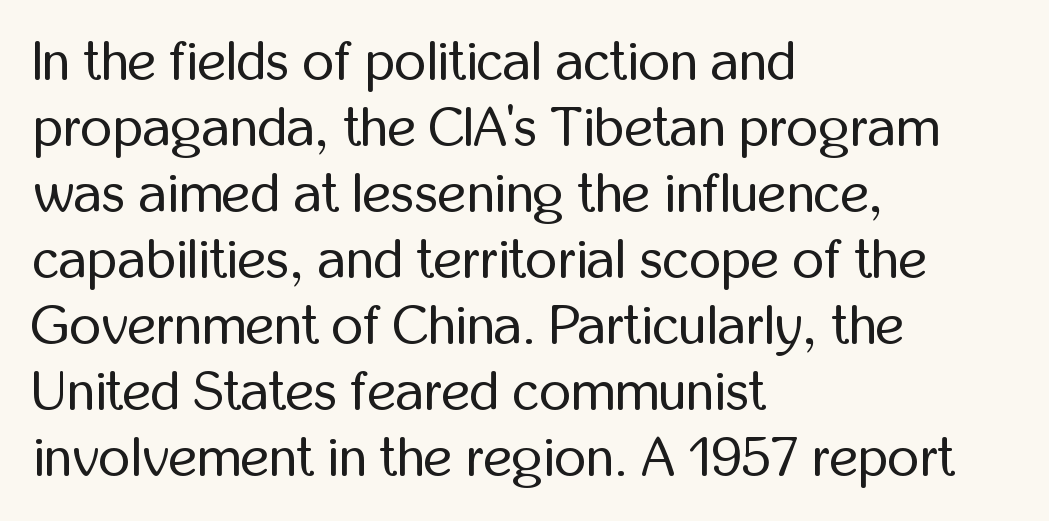
The paragraph has a hard left edge and a soft right edge. How are the letters spaced? Ordinarily, with no added tracking. Heft: none added — not bold. No italicization has been applied; the sample stays upright. What kind of face is this? One without serifs — a sans. The passage shown is typed in a proportional face where columns would drift.
